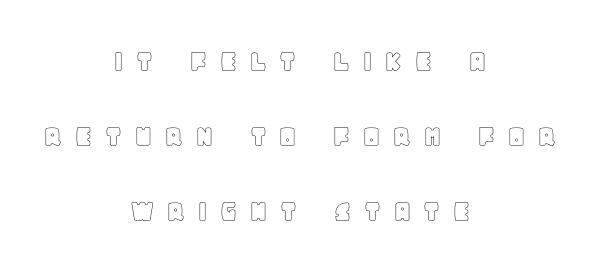
{"italic": "no", "width": "normal", "x_height": "large", "monospaced": "no", "underline": "no", "align": "center", "line_spacing": "loose", "line_spacing_ratio": 2.28, "letter_spacing": "wide", "letter_spacing_em": 0.33, "glyph_px": 33}
